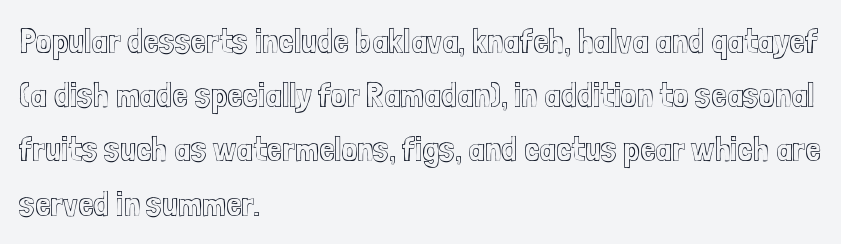
The image shows 35 px condensed type, upright; set left-aligned, normal line spacing (1.55x), normal letter spacing, not underlined; a medium x-height.
